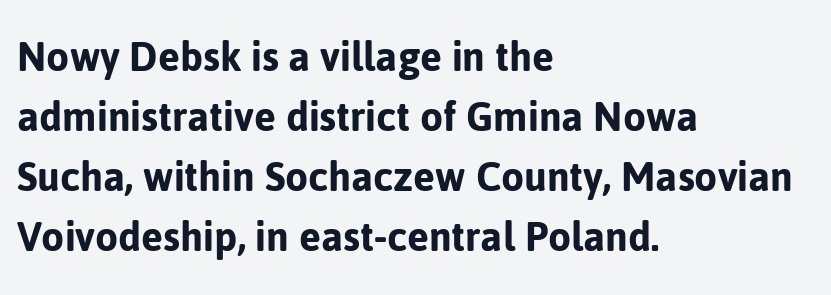
Q: Is the text italic (slanted)? A: No, it is upright.
Q: Is the typeface a serif or a sans-serif typeface? A: Sans-serif.
Q: Is the text underlined? A: No.
Q: How is the paragraph aligned? A: Left-aligned.
Q: Is the spacing between letters normal or unusually wide? A: Normal.
Q: Is the spacing between lines tight, normal or loose? A: Normal.
Q: Width (condensed, normal, or wide)? A: Normal.
Q: Stroke contrast? A: Low.
Q: x-height? A: Medium.
Q: Monospaced? A: No.
